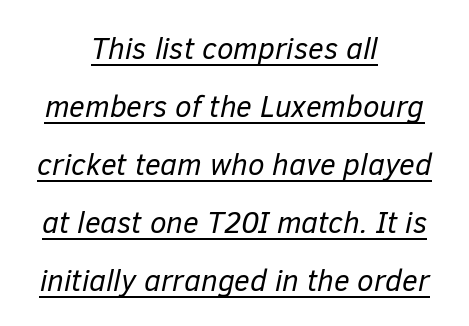
The image shows 30 px regular-weight type, italic (leaning right); set centered, loose line spacing (1.93x), normal letter spacing, underlined; low stroke contrast and a medium x-height.
